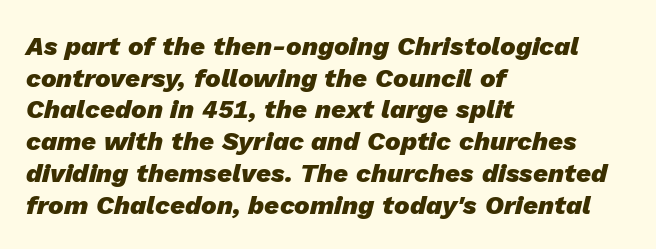
{"italic": "yes", "lean": "right", "slant_degrees": 13, "bold": "yes", "underline": "no", "align": "left", "line_spacing_ratio": 1.22, "letter_spacing": "normal", "letter_spacing_em": 0.0, "glyph_px": 26}
